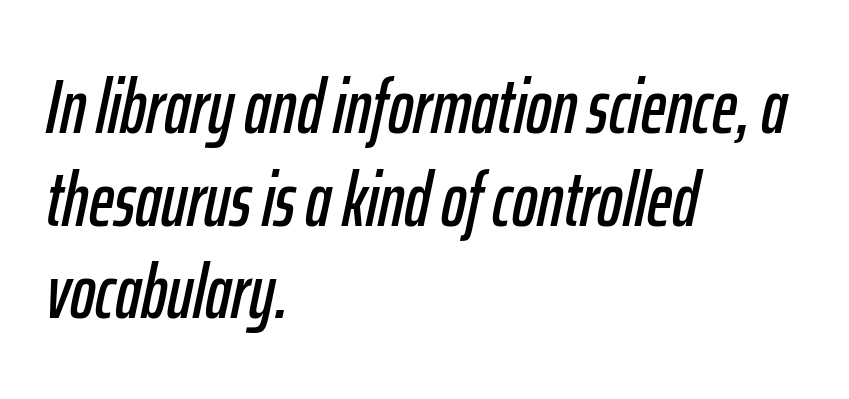
The image shows 76 px condensed type, italic (leaning right); set left-aligned, line spacing 1.22x, normal letter spacing, not underlined; low stroke contrast and a medium x-height.
